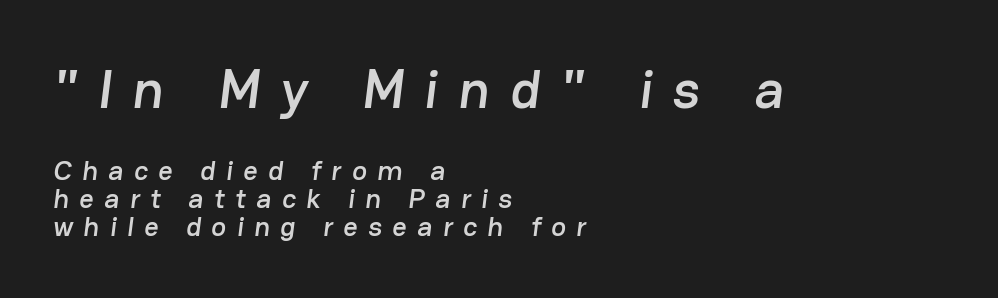
The image shows 55 px sans-serif type; set left-aligned, tight line spacing (1.0x), unusually wide letter spacing (+0.37 em), not underlined; the first (top) block is 1.96x larger; low stroke contrast and a medium x-height.
